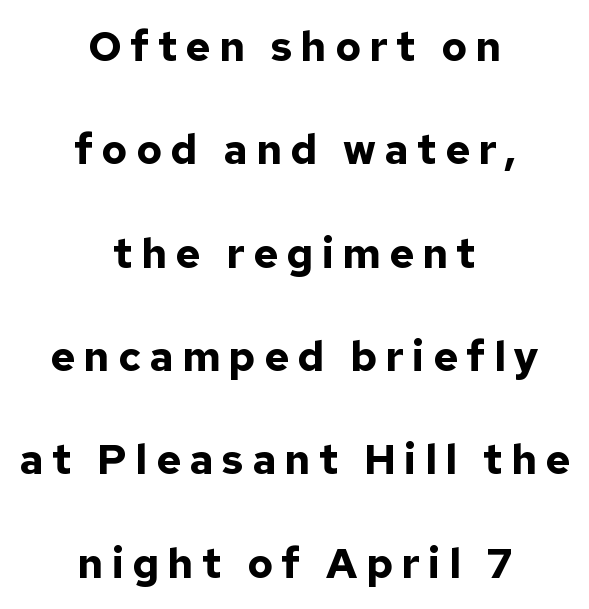
The image shows 42 px bold sans-serif type, upright; set centered, loose line spacing (2.46x), unusually wide letter spacing (+0.2 em), not underlined; low stroke contrast and a medium x-height.
